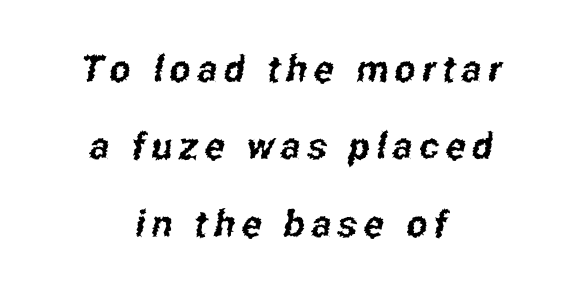
Check under the words: just untouched page. The passage shown is typed in a proportional face where columns would drift. This sample is center-justified, so both line endings float freely. One glance says open: line gaps are wider than usual. No feet cap the strokes, marking this as sans-serif type.
